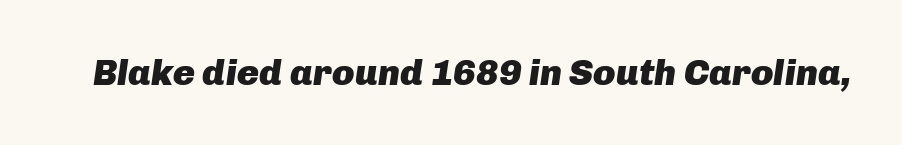
{"italic": "yes", "lean": "right", "slant_degrees": 8, "bold": "yes", "weight": "heavy", "width": "normal", "stroke_contrast": "low", "x_height": "medium", "monospaced": "no", "underline": "no", "letter_spacing": "normal", "letter_spacing_em": 0.0, "glyph_px": 37}
